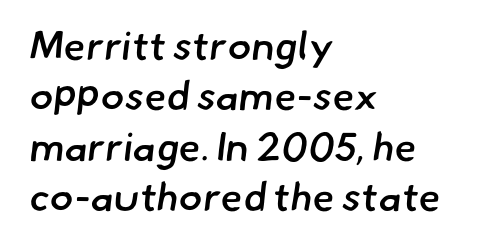
Q: Is the text bold? A: Semi-bold.
Q: Is the typeface a serif or a sans-serif typeface? A: Sans-serif.
Q: Is the text underlined? A: No.
Q: How is the paragraph aligned? A: Left-aligned.
Q: Is the spacing between letters normal or unusually wide? A: Normal.
Q: Is the spacing between lines tight, normal or loose? A: Normal.
Q: Width (condensed, normal, or wide)? A: Normal.
Q: Stroke contrast? A: Low.
Q: x-height? A: Small.
Q: Monospaced? A: No.
